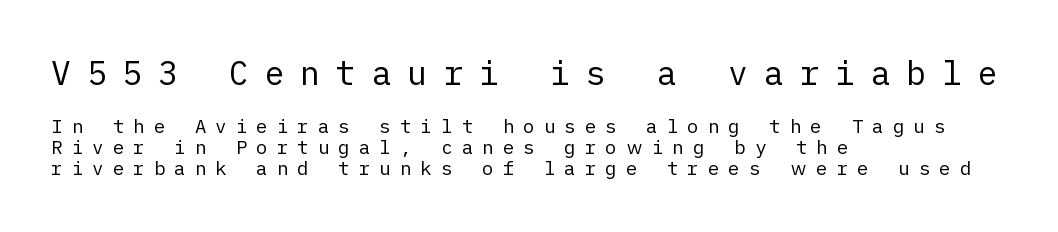
{"serif": "no", "italic": "no", "bold": "no", "weight": "regular", "width": "normal", "stroke_contrast": "low", "x_height": "medium", "underline": "no", "align": "left", "line_spacing": "tight", "line_spacing_ratio": 1.09, "letter_spacing": "wide", "letter_spacing_em": 0.48, "larger_block": "first", "size_ratio": 1.74, "glyph_px": 33}
